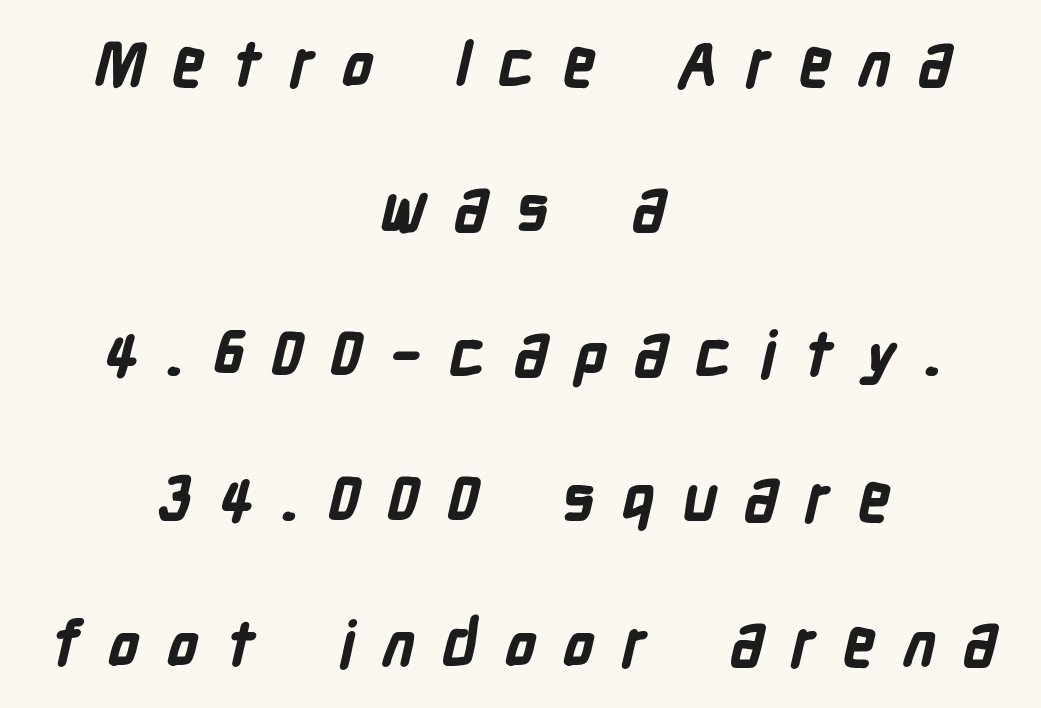
{"serif": "no", "bold": "yes", "weight": "bold", "width": "condensed", "stroke_contrast": "low", "x_height": "medium", "monospaced": "no", "underline": "no", "align": "center", "line_spacing": "loose", "line_spacing_ratio": 2.3, "letter_spacing": "wide", "letter_spacing_em": 0.43, "glyph_px": 63}
